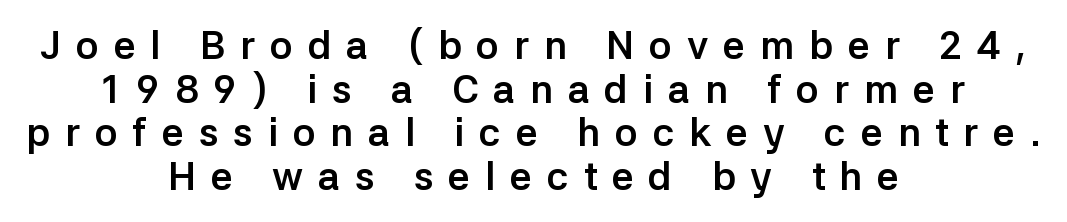
The zone under the glyphs is completely vacant. Leading: reduced. The type sits square on the baseline with zero lean. The letters are spread apart with noticeably loose tracking. Weight: bold. The passage shown is typed in a proportional face where columns would drift.
